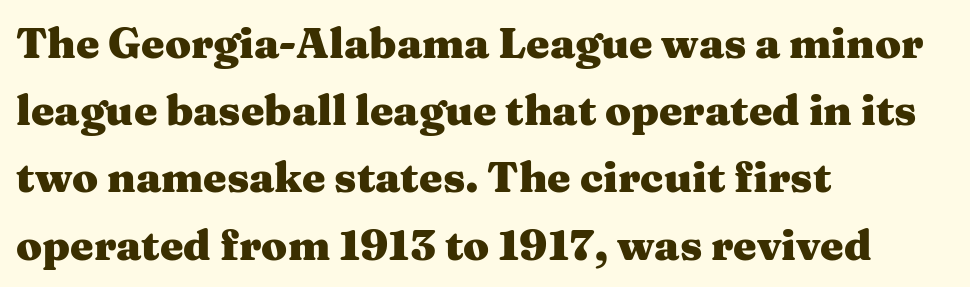
The image shows 42 px heavy, wide serif type, upright; set left-aligned, normal line spacing (1.6x), normal letter spacing, not underlined; medium stroke contrast and a medium x-height.
